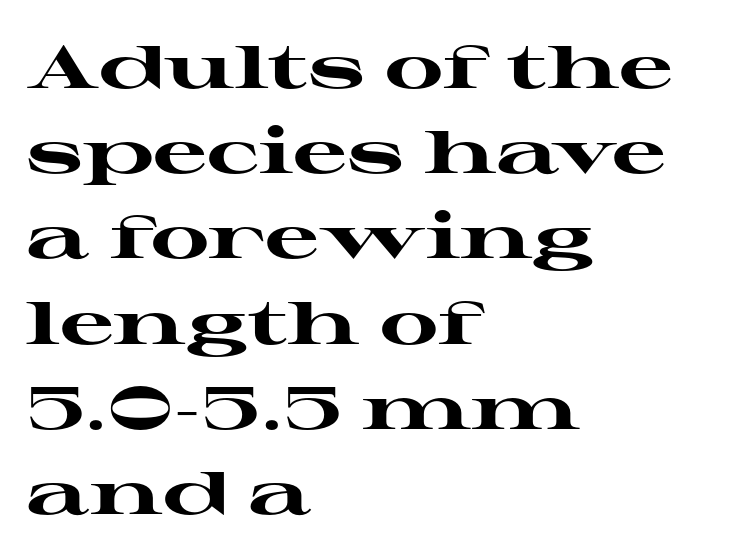
{"serif": "yes", "italic": "no", "bold": "yes", "weight": "heavy", "width": "wide", "stroke_contrast": "high", "x_height": "medium", "monospaced": "no", "underline": "no", "align": "left", "line_spacing": "normal", "line_spacing_ratio": 1.42, "letter_spacing": "normal", "letter_spacing_em": 0.0, "glyph_px": 60}
